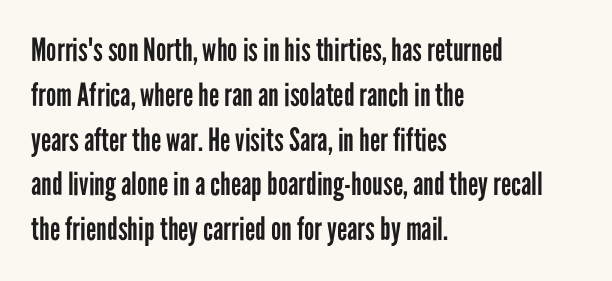
The image shows 32 px regular-weight, condensed sans-serif type, upright; set left-aligned, normal line spacing (1.4x), normal letter spacing, not underlined; low stroke contrast and a medium x-height.
